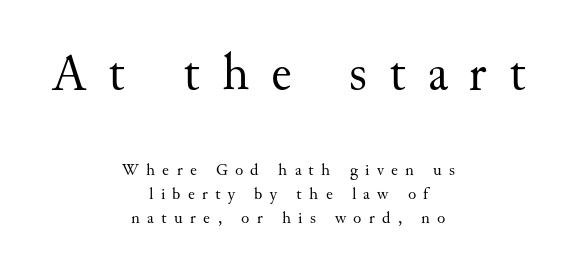
Stroke terminals: seriffed. Spacing verdict: proportional, widths tailored to each character. Rendered with straight, roman letterforms. Caption: upper text group enlarged, lower text group reduced. The designer left line spacing at the default.
